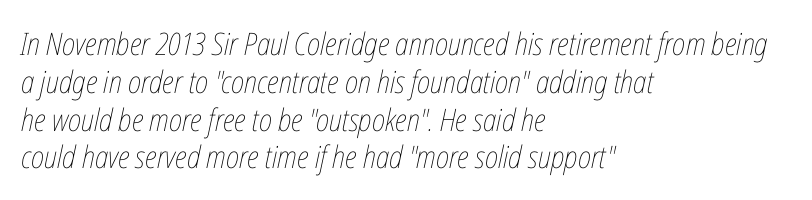
Note the varied advance widths — an 'i' is clearly narrower than an 'm'. Visually the block forms a straight wall on the left and a jagged coastline on the right. The face used here is rendered with its standard letterfit. Is this a heavy cut? Hardly; it is regular or lighter. The area under the type is left untouched.
